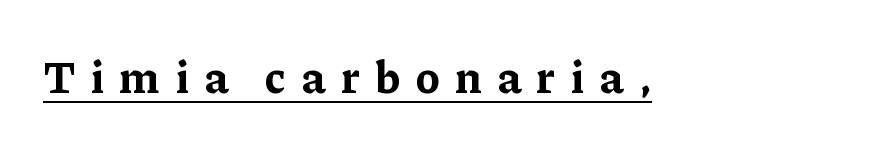
The image shows 45 px bold serif type, upright; set unusually wide letter spacing (+0.33 em), underlined; low stroke contrast and a medium x-height.
